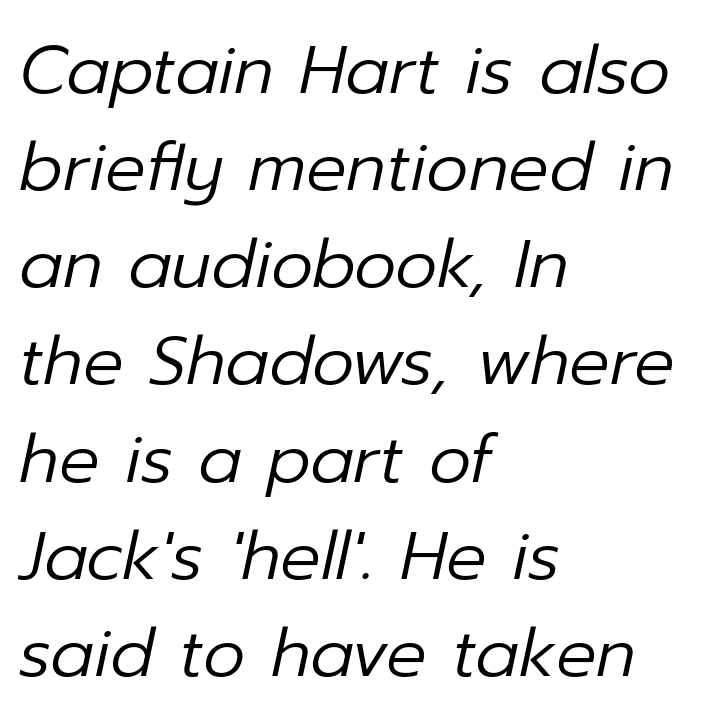
Each new line begins a customary step beneath the previous one. Italic? Definitely — the glyphs are oblique. Vertical stems look standard width or narrower in stroke. Here the designer chose a conventional face with non-uniform glyph widths.
